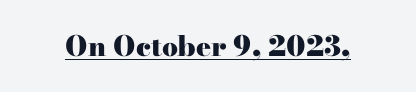
The image shows 28 px heavy, wide serif type, upright; set normal letter spacing, underlined; high stroke contrast and a small x-height.
